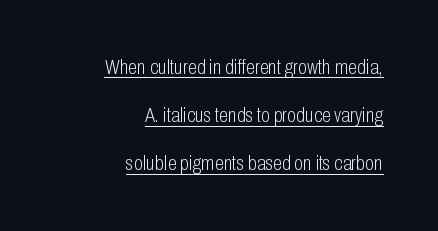
Q: Is the text bold? A: No.
Q: Is the text italic (slanted)? A: No, it is upright.
Q: Is the text underlined? A: Yes.
Q: How is the paragraph aligned? A: Right-aligned.
Q: Is the spacing between letters normal or unusually wide? A: Normal.
Q: Is the spacing between lines tight, normal or loose? A: Loose.
